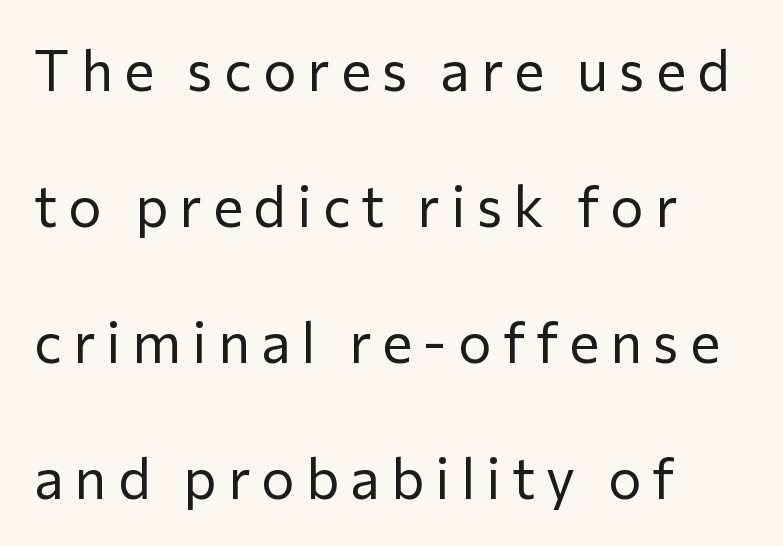
Q: Is the text bold? A: No.
Q: Is the text italic (slanted)? A: No, it is upright.
Q: Is the typeface a serif or a sans-serif typeface? A: Sans-serif.
Q: Is the text underlined? A: No.
Q: How is the paragraph aligned? A: Left-aligned.
Q: Is the spacing between letters normal or unusually wide? A: Unusually wide.
Q: Is the spacing between lines tight, normal or loose? A: Loose.
Q: Width (condensed, normal, or wide)? A: Normal.
Q: Stroke contrast? A: Low.
Q: x-height? A: Medium.
Q: Monospaced? A: No.
